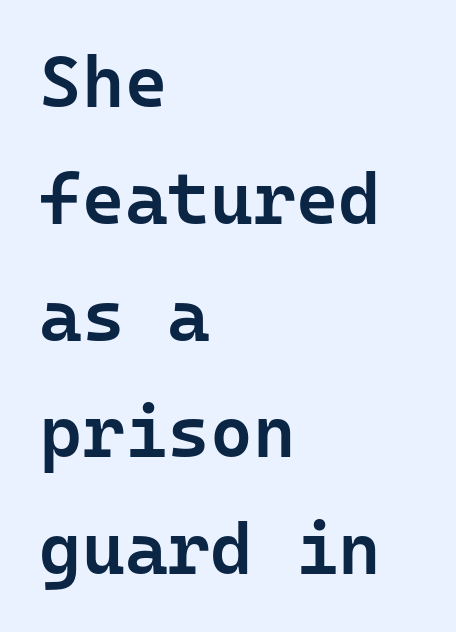
The image shows 73 px semibold sans-serif type, upright, monospaced; set left-aligned, normal line spacing (1.6x), normal letter spacing, not underlined; low stroke contrast and a medium x-height.
